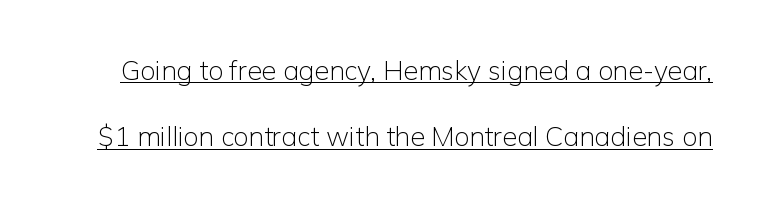
Q: Is the text bold? A: No.
Q: Is the text italic (slanted)? A: No, it is upright.
Q: Is the text underlined? A: Yes.
Q: Is the spacing between letters normal or unusually wide? A: Normal.
Q: Is the spacing between lines tight, normal or loose? A: Loose.
